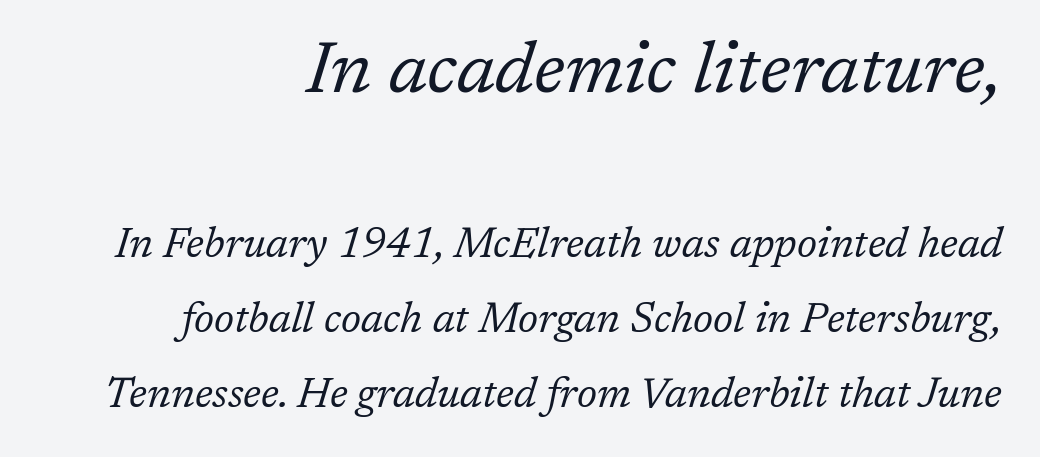
The image shows 73 px regular-weight serif type, italic (leaning right); set right-aligned, line spacing 1.78x, normal letter spacing, not underlined; the first (top) block is 1.74x larger; low stroke contrast and a medium x-height.
